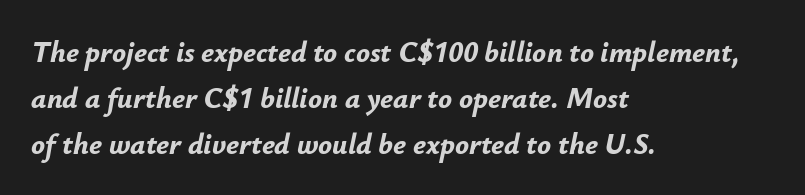
The face used here has the dense, thick strokes of a bold. The rag falls on the right side of this text block. Standard letterfit; no display-style spreading of the glyphs. These lines sit exactly where default settings would place them. Only glyphs here, with clear space below each row.
